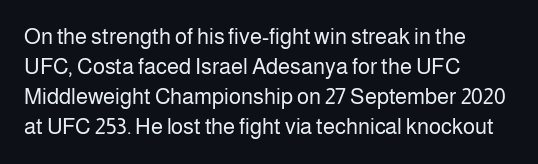
The image shows 22 px text type, upright; set left-aligned, normal line spacing (1.37x), normal letter spacing, not underlined.
